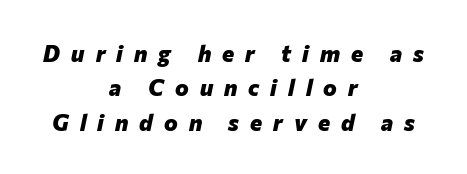
The image shows 23 px bold type, italic (leaning right); set centered, normal line spacing (1.49x), unusually wide letter spacing (+0.48 em), not underlined.
